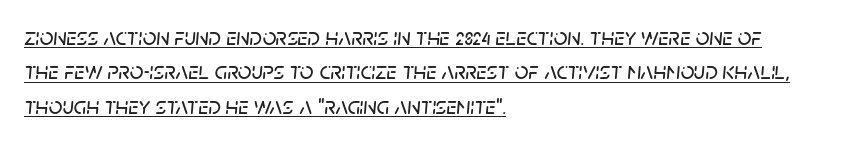
The image shows 24 px text type, italic (leaning right); set left-aligned, normal line spacing (1.43x), normal letter spacing, underlined.
